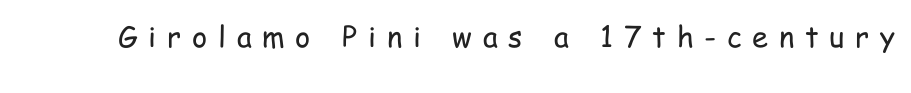
{"serif": "no", "italic": "no", "bold": "no", "weight": "regular", "width": "condensed", "stroke_contrast": "low", "x_height": "medium", "monospaced": "no", "underline": "no", "letter_spacing": "wide", "letter_spacing_em": 0.37, "glyph_px": 29}
